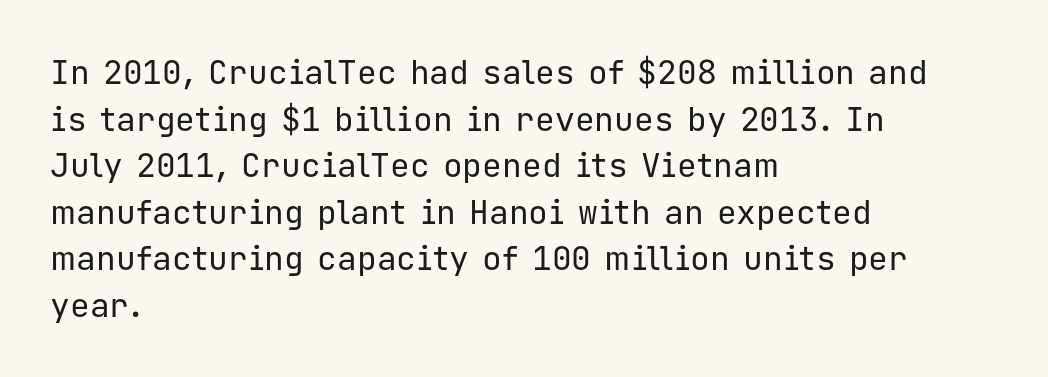
{"serif": "no", "italic": "no", "bold": "no", "weight": "regular", "width": "normal", "stroke_contrast": "low", "x_height": "medium", "monospaced": "yes", "underline": "no", "align": "left", "line_spacing": "normal", "line_spacing_ratio": 1.41, "letter_spacing": "normal", "letter_spacing_em": 0.0, "glyph_px": 33}
